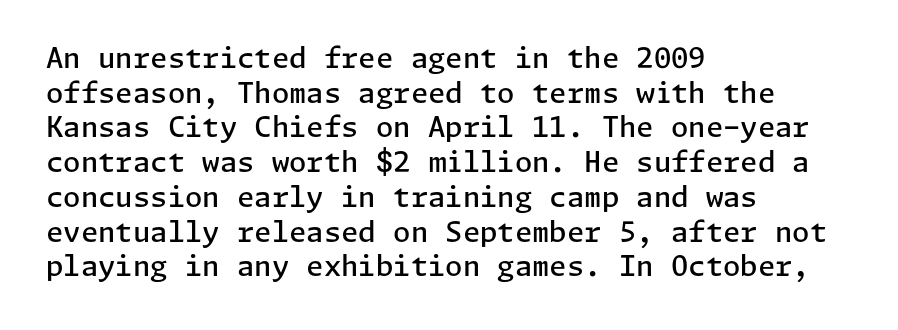
The characters display no serif detailing; their extremities are plain. Bare-footed words on every line. This sample is left-justified, so line endings fall wherever the words run out. How are the letters spaced? Ordinarily, with no added tracking. I'd describe the lettering as semibold — firm but not a full bold. This is the regular roman posture of the typeface.
